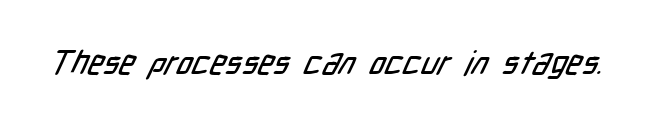
{"serif": "no", "width": "condensed", "stroke_contrast": "low", "x_height": "medium", "monospaced": "no", "underline": "no", "letter_spacing": "normal", "letter_spacing_em": 0.0, "glyph_px": 33}
